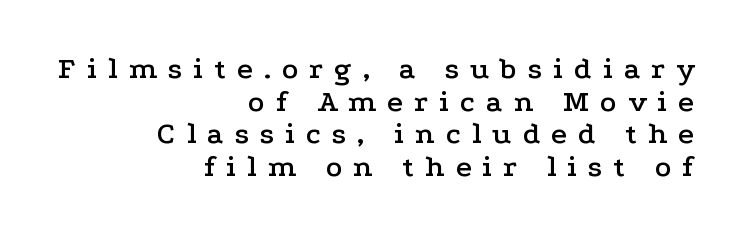
Serifs: yes, visible at the terminals of the letterforms. Honestly, there is no underline to notice here at all. Very little white space separates one row of letters from the next. These lines are set flush right with a ragged left edge. Words appear elongated and porous because spacing is wide. The passage shown is typed in a proportional face where columns would drift.
